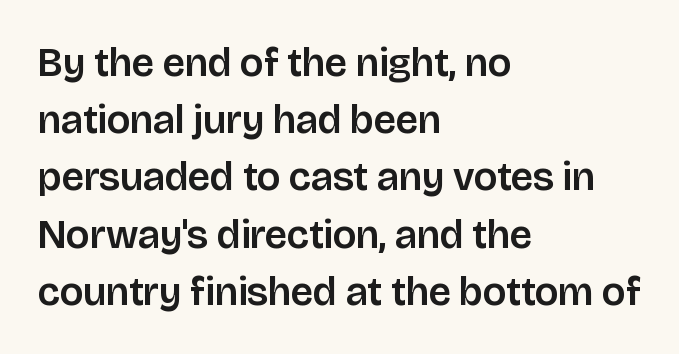
Q: Is the text italic (slanted)? A: No, it is upright.
Q: Is the typeface a serif or a sans-serif typeface? A: Sans-serif.
Q: Is the text underlined? A: No.
Q: How is the paragraph aligned? A: Left-aligned.
Q: Is the spacing between letters normal or unusually wide? A: Normal.
Q: Is the spacing between lines tight, normal or loose? A: Normal.
Q: Width (condensed, normal, or wide)? A: Normal.
Q: Stroke contrast? A: Low.
Q: x-height? A: Large.
Q: Monospaced? A: No.
